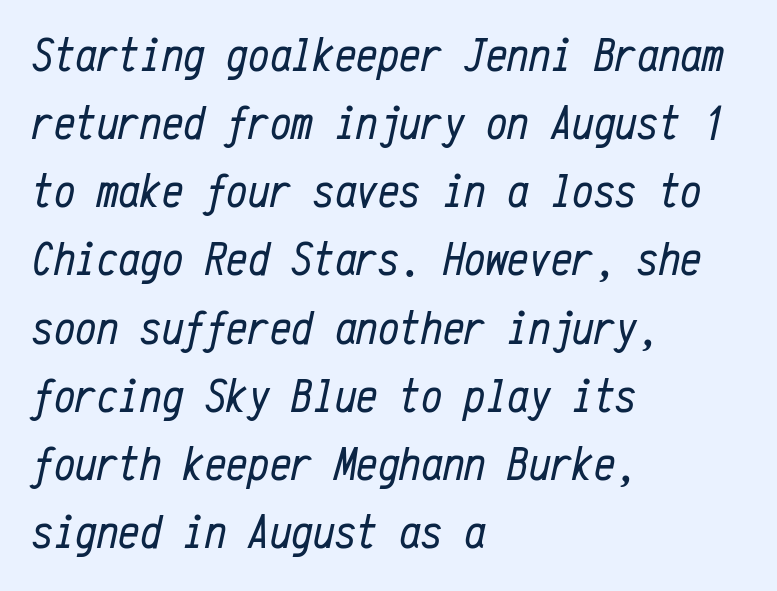
Q: Is the text bold? A: No.
Q: Is the text italic (slanted)? A: Yes, it leans right by about 12 degrees.
Q: Is the text underlined? A: No.
Q: How is the paragraph aligned? A: Left-aligned.
Q: Is the spacing between letters normal or unusually wide? A: Normal.
Q: Is the spacing between lines tight, normal or loose? A: Normal.
Q: Width (condensed, normal, or wide)? A: Condensed.
Q: Stroke contrast? A: Low.
Q: x-height? A: Medium.
Q: Monospaced? A: Yes.
